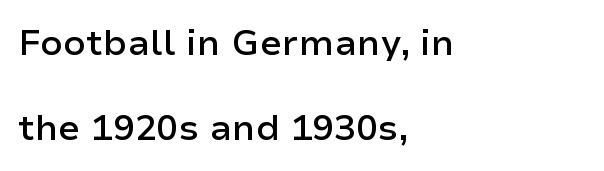
The image shows 36 px semibold sans-serif type, upright; set left-aligned, loose line spacing (2.36x), normal letter spacing, not underlined; low stroke contrast and a medium x-height.
